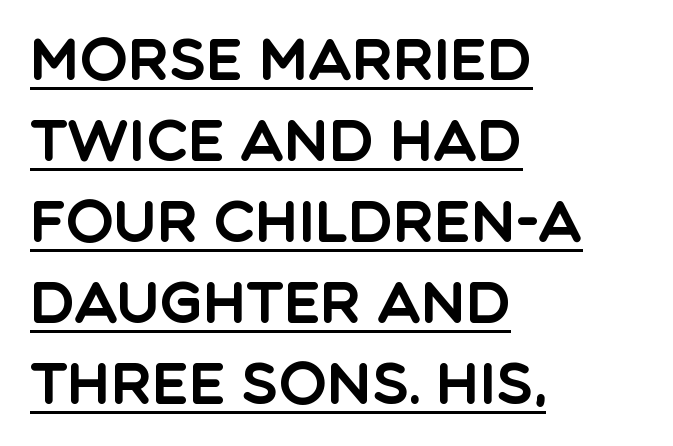
Tracking value appears to be zero — textbook default spacing. Observe the absence of serifs on each vertical stroke in this sample. Successive baselines arrive at the customary interval. The compositor pushed each line to the left boundary. The axis of the letterforms is exactly vertical. The face used here appears with an underline applied.
